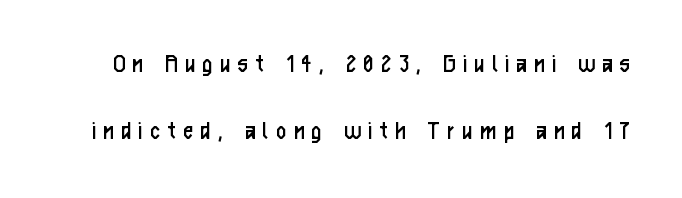
{"italic": "no", "bold": "no", "underline": "no", "line_spacing": "loose", "line_spacing_ratio": 2.48, "letter_spacing": "wide", "letter_spacing_em": 0.29, "glyph_px": 27}
